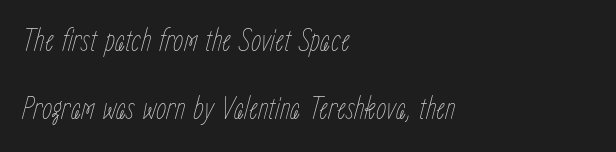
Compared with ordinary roman type, these characters are visibly tilted. Letters have the restrained weight of plain body copy at most. Regarding leading, the lines here are spaced well apart. The face used here is proportionally spaced, like ordinary book or web type.
